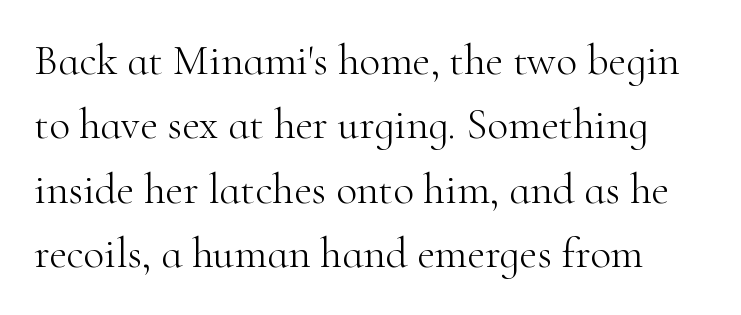
The image shows 43 px light serif type, upright; set normal line spacing (1.5x), normal letter spacing, not underlined; high stroke contrast and a small x-height.
